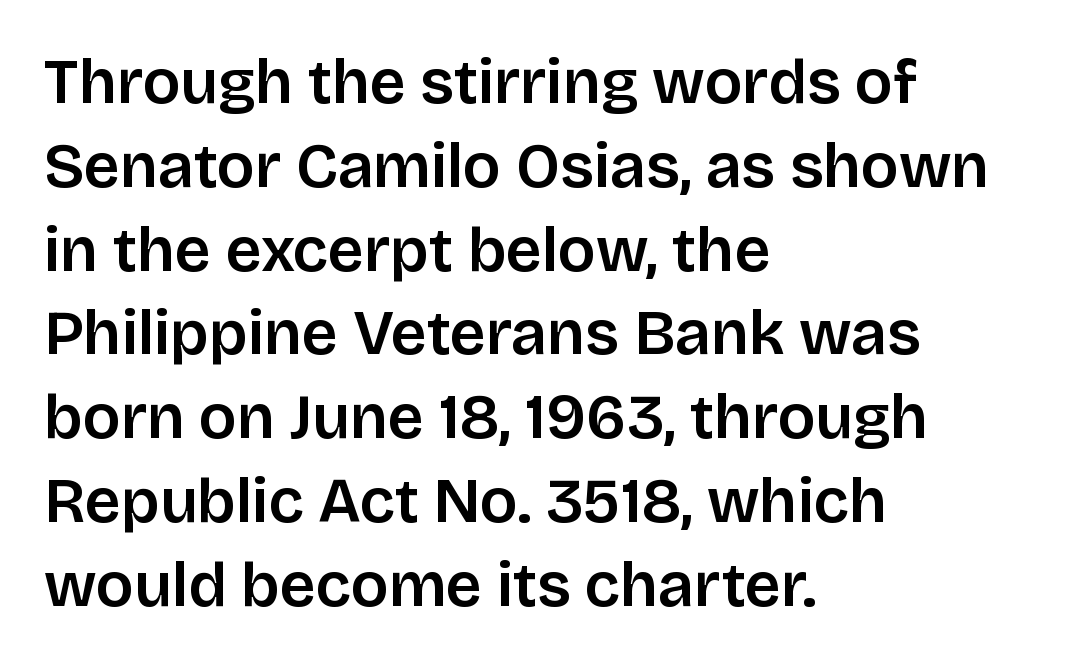
Observe the absence of serifs on each vertical stroke in this sample. The lettering holds an erect, upright posture throughout. Glyph-to-glyph distance matches everyday printed text. You could not count columns in this text — the font is proportionally spaced. Notice the strokes are somewhat thickened but not fully heavy: this is a semibold.
